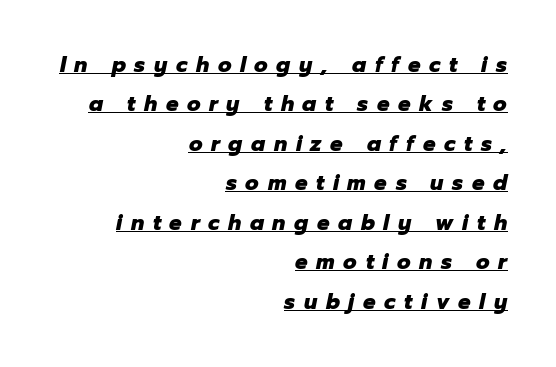
Is the block centered? No — it sits flush against the right margin. Look at the tracking — it's clearly loosened, letters drifting apart. Every letter is thick-stroked: bold, no question. An italicized treatment has been applied to the whole sample.
